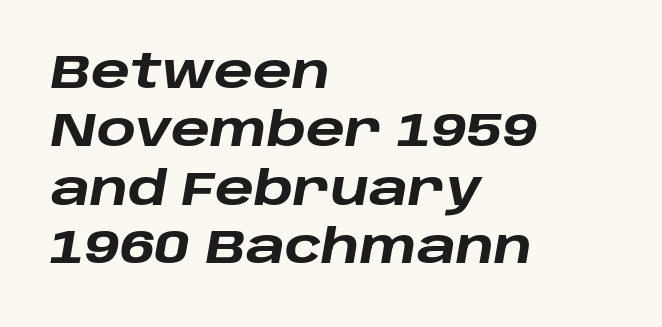
The image shows 46 px heavy, wide type, italic (leaning right); set left-aligned, normal line spacing (1.27x), normal letter spacing, not underlined; low stroke contrast and a large x-height.
